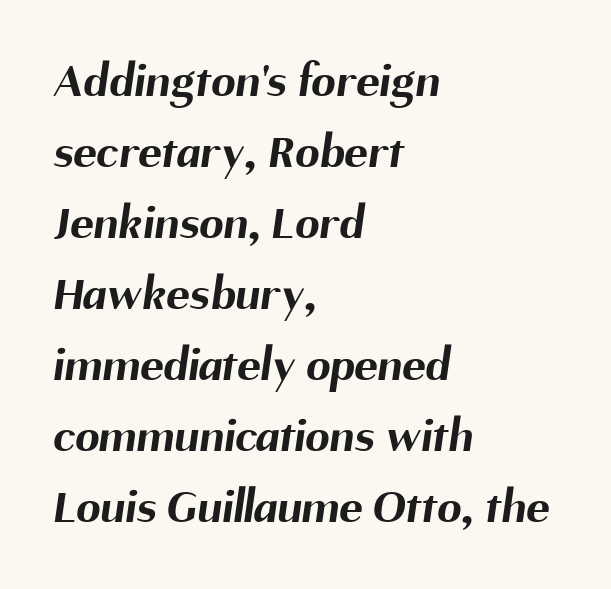
The rag falls on the right side of this text block. Students, observe: this is what conventionally led text looks like. Varying glyph widths throughout — classic text-font behaviour. The space beneath each line is pristine and unruled.
